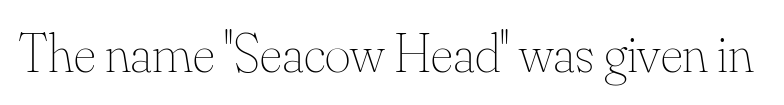
{"italic": "no", "bold": "no", "weight": "thin", "width": "normal", "stroke_contrast": "medium", "x_height": "small", "monospaced": "no", "underline": "no", "letter_spacing": "normal", "letter_spacing_em": 0.0, "glyph_px": 55}
